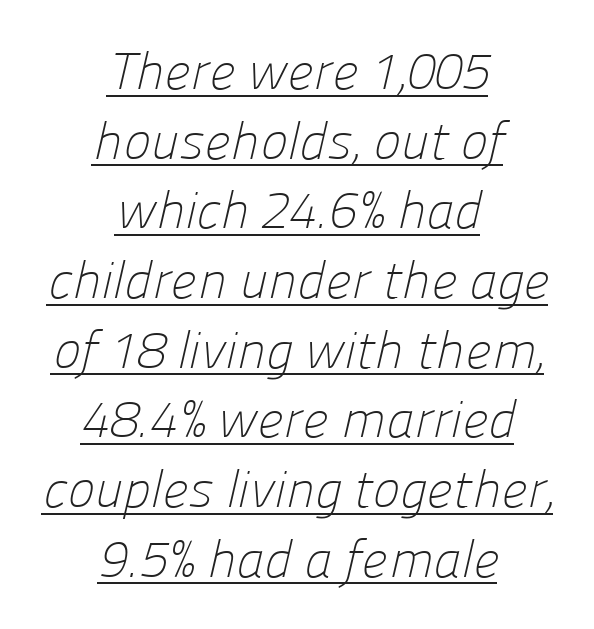
{"serif": "no", "bold": "no", "weight": "light", "width": "normal", "stroke_contrast": "low", "x_height": "medium", "monospaced": "no", "underline": "yes", "align": "center", "line_spacing": "normal", "line_spacing_ratio": 1.34, "letter_spacing": "normal", "letter_spacing_em": 0.0, "glyph_px": 52}
